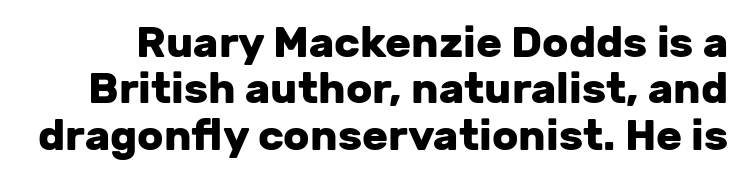
The image shows 43 px heavy sans-serif type, upright; set tight line spacing (1.08x), normal letter spacing, not underlined; low stroke contrast and a medium x-height.
